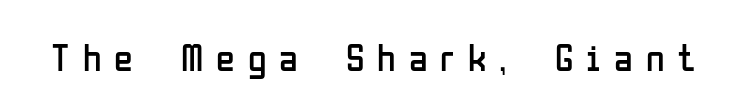
Q: Is the text bold? A: No.
Q: Is the text italic (slanted)? A: No, it is upright.
Q: Is the typeface a serif or a sans-serif typeface? A: Sans-serif.
Q: Is the text underlined? A: No.
Q: Is the spacing between letters normal or unusually wide? A: Unusually wide.
Q: Width (condensed, normal, or wide)? A: Condensed.
Q: Stroke contrast? A: Low.
Q: x-height? A: Medium.
Q: Monospaced? A: No.
